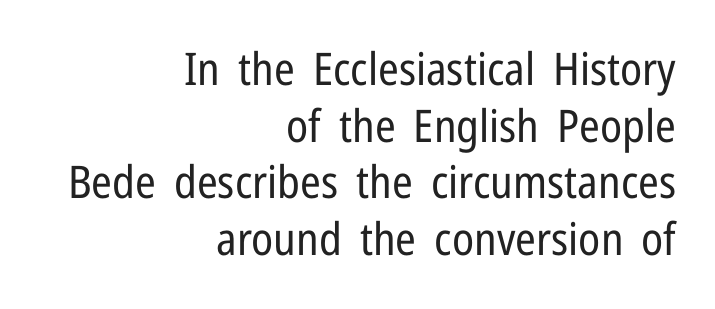
You could call the tracking neutral — neither tight nor loose. Right-aligned paragraph, ragged on the left. Typographically, this falls in the sans-serif category. The type sits square on the baseline with zero lean. Ink coverage per letter is moderate at most.
